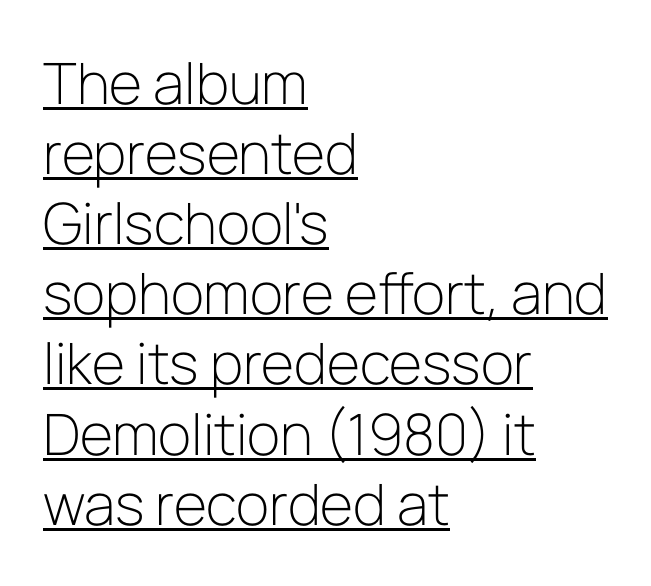
Q: Is the text bold? A: No.
Q: Is the text italic (slanted)? A: No, it is upright.
Q: Is the typeface a serif or a sans-serif typeface? A: Sans-serif.
Q: Is the text underlined? A: Yes.
Q: How is the paragraph aligned? A: Left-aligned.
Q: Is the spacing between letters normal or unusually wide? A: Normal.
Q: Width (condensed, normal, or wide)? A: Normal.
Q: Stroke contrast? A: Low.
Q: x-height? A: Medium.
Q: Monospaced? A: No.
